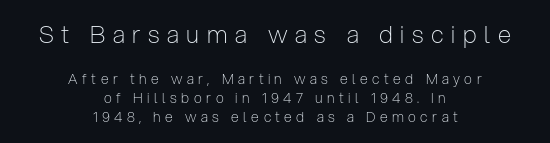
Vertical stems look standard width or narrower in stroke. Letter spacing: wide. These lines sit exactly where default settings would place them. A centered setting, common on invitations and titles, is used for this passage. Check under the words: just untouched page. Size contrast runs from large at the top to small at the bottom.
